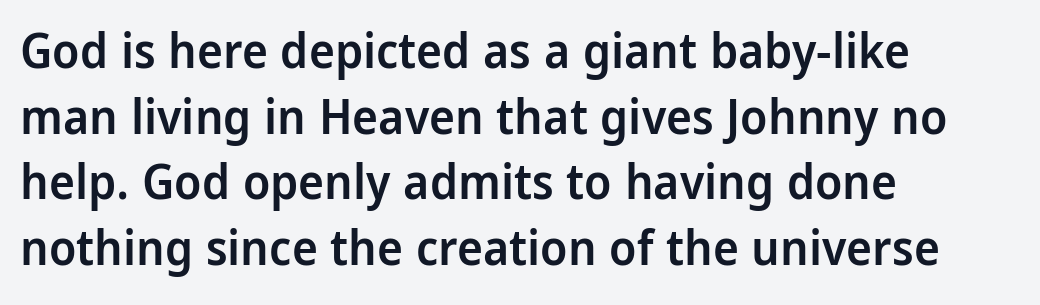
Typographically, this falls in the sans-serif category. Think of a printed novel: that variable character pitch is what you see here. If you drew a ruler down the left edge, every line would touch it. Look at the stroke-to-counter ratio: somewhat heavy, a semibold. The designer left line spacing at the default.
